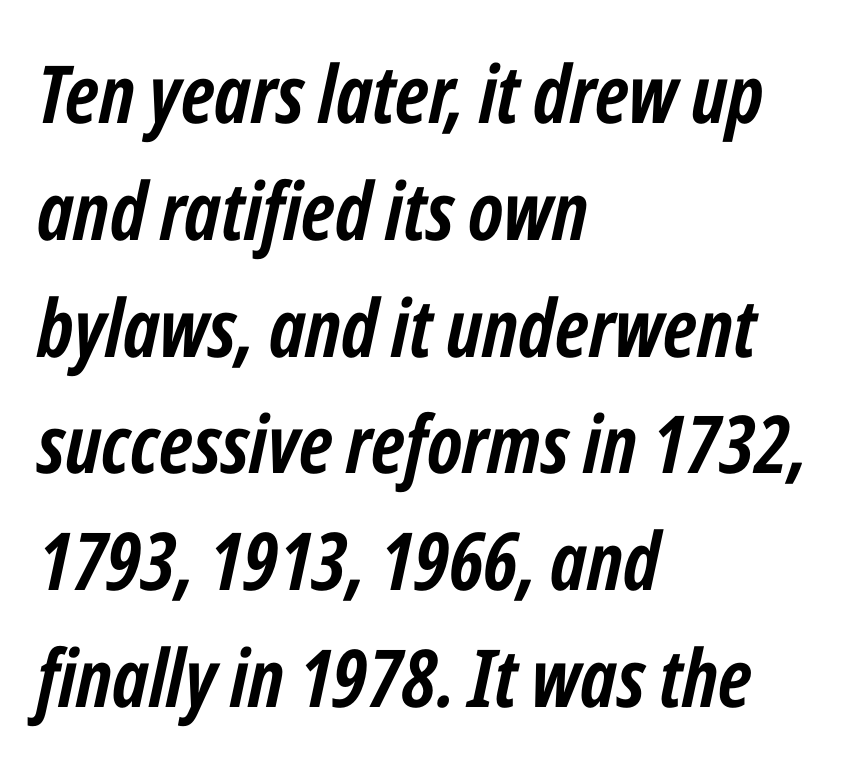
The image shows 80 px semibold, condensed type, italic (leaning right); set left-aligned, normal line spacing (1.46x), normal letter spacing, not underlined; low stroke contrast and a medium x-height.
